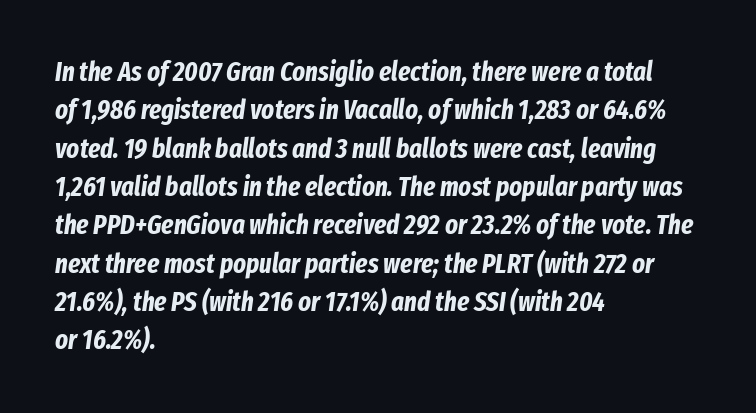
The image shows 27 px bold type, italic (leaning right); set left-aligned, normal line spacing (1.42x), normal letter spacing, not underlined.
